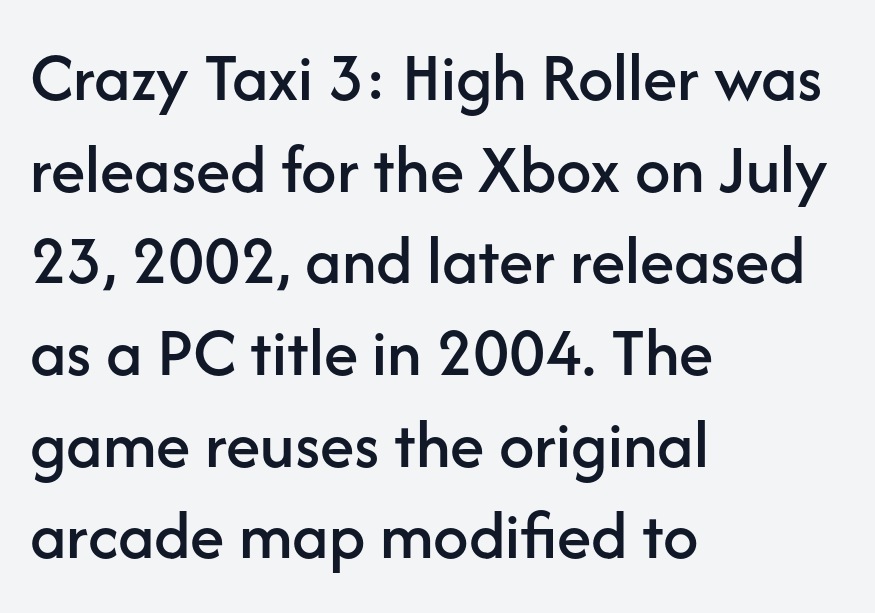
I'd call this a sans setting — the letters go barefoot. The rag falls on the right side of this text block. The specimen reads as upright at a glance. A typesetter would call this leading conventional body-copy spacing. The letters advance in unequal steps, a hallmark of proportional type. Standard letterfit; no display-style spreading of the glyphs.
